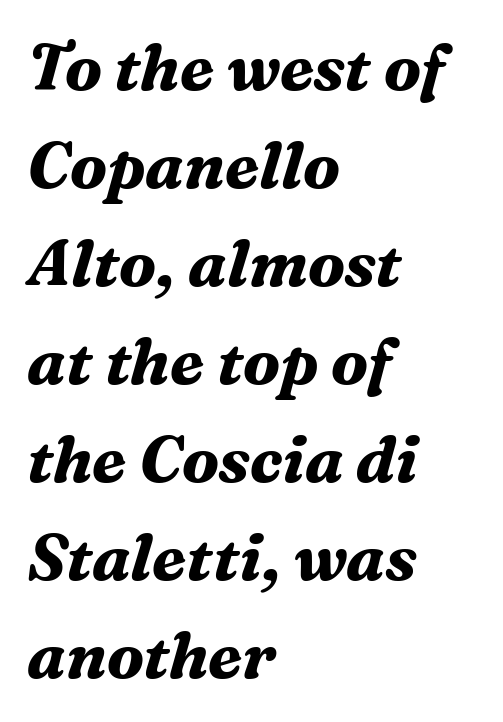
{"serif": "yes", "italic": "yes", "lean": "right", "slant_degrees": 16, "bold": "yes", "weight": "bold", "width": "normal", "stroke_contrast": "medium", "x_height": "medium", "monospaced": "no", "underline": "no", "align": "left", "line_spacing": "normal", "line_spacing_ratio": 1.53, "letter_spacing": "normal", "letter_spacing_em": 0.0, "glyph_px": 64}
